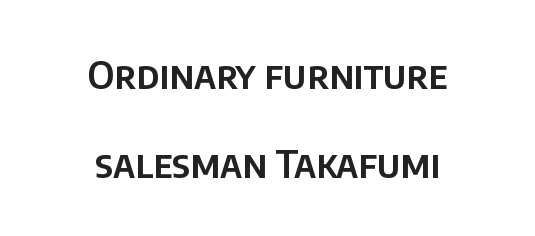
Rendered with straight, roman letterforms. The passage shown has conventional tracking throughout. Reading down the column, the eye jumps a long way to each next line. A typesetter would label this face a sans. Each line is balanced around a shared central axis. Character widths vary here, with narrow letters taking less room than wide ones.
